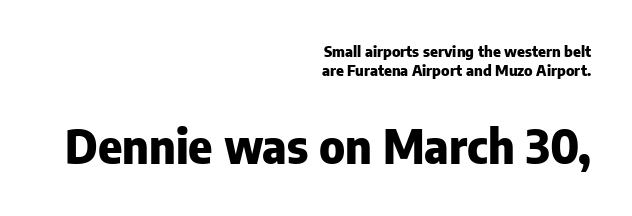
Q: Is the text bold? A: Yes.
Q: Is the text italic (slanted)? A: No, it is upright.
Q: Is the typeface a serif or a sans-serif typeface? A: Sans-serif.
Q: Is the text underlined? A: No.
Q: How is the paragraph aligned? A: Right-aligned.
Q: Is the spacing between letters normal or unusually wide? A: Normal.
Q: Is the spacing between lines tight, normal or loose? A: Normal.
Q: Which block of text is set in a larger size, the first (top) or the second (bottom)? A: The second (bottom) one.
Q: Width (condensed, normal, or wide)? A: Normal.
Q: Stroke contrast? A: Low.
Q: x-height? A: Medium.
Q: Monospaced? A: No.
